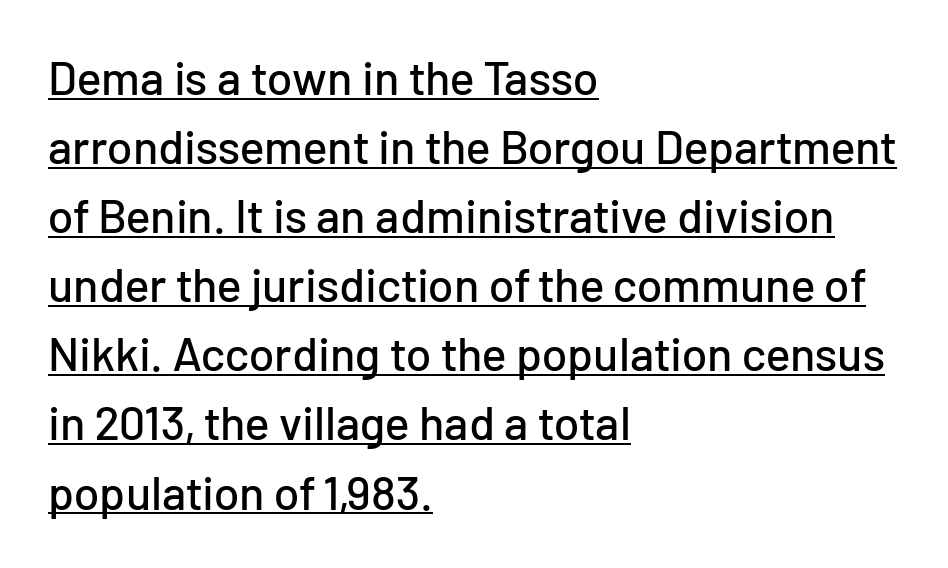
{"serif": "no", "italic": "no", "width": "normal", "stroke_contrast": "low", "x_height": "medium", "monospaced": "no", "underline": "yes", "align": "left", "line_spacing": "normal", "line_spacing_ratio": 1.47, "letter_spacing": "normal", "letter_spacing_em": 0.0, "glyph_px": 47}
